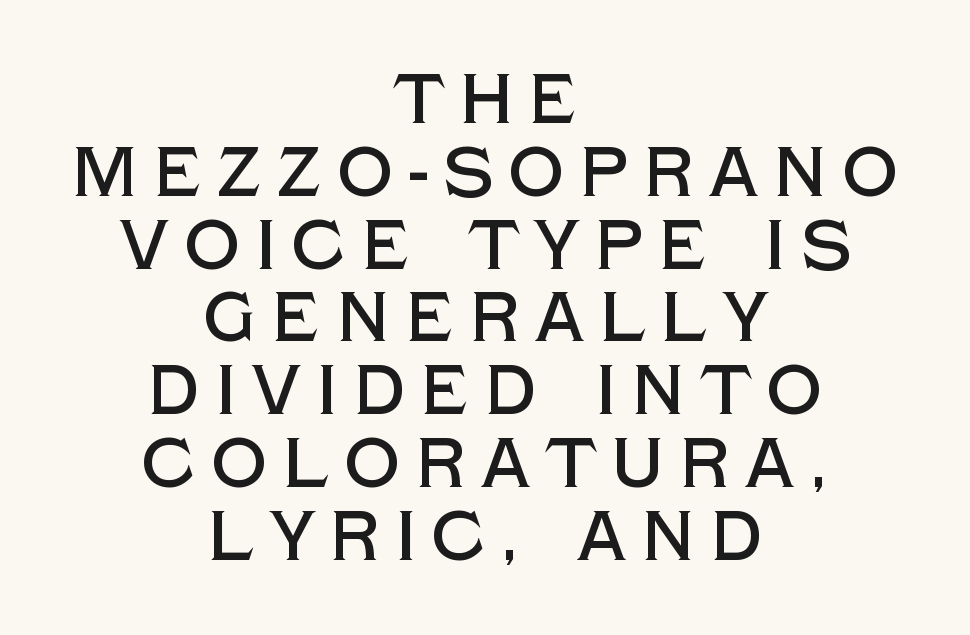
Q: Is the text italic (slanted)? A: No, it is upright.
Q: Is the typeface a serif or a sans-serif typeface? A: Sans-serif.
Q: Is the text underlined? A: No.
Q: How is the paragraph aligned? A: Centered.
Q: Is the spacing between letters normal or unusually wide? A: Unusually wide.
Q: Is the spacing between lines tight, normal or loose? A: Tight.
Q: Width (condensed, normal, or wide)? A: Normal.
Q: x-height? A: Large.
Q: Monospaced? A: No.
